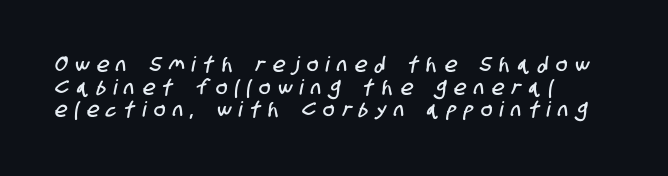
Q: Is the text underlined? A: No.
Q: How is the paragraph aligned? A: Left-aligned.
Q: Is the spacing between letters normal or unusually wide? A: Unusually wide.
Q: Is the spacing between lines tight, normal or loose? A: Tight.
